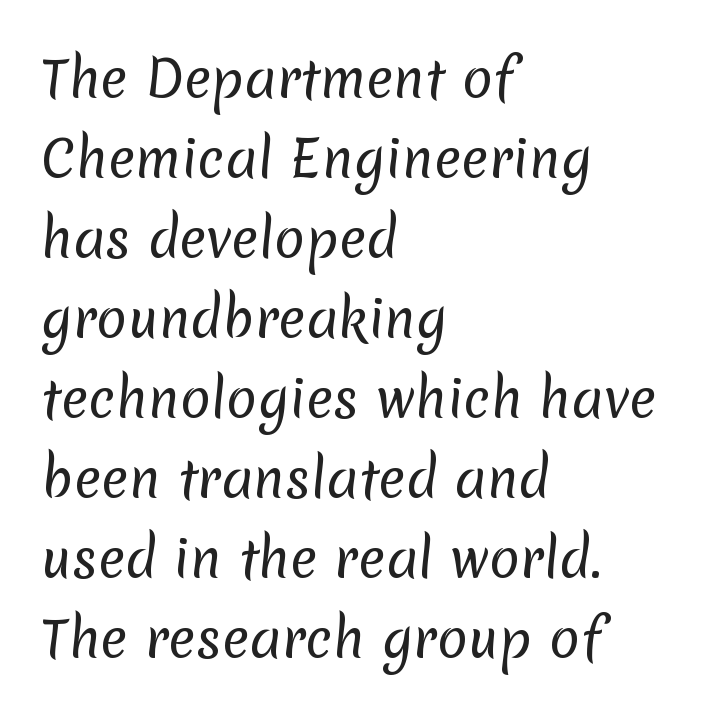
The image shows 51 px regular-weight sans-serif type; set left-aligned, normal line spacing (1.57x), normal letter spacing, not underlined; low stroke contrast and a medium x-height.
